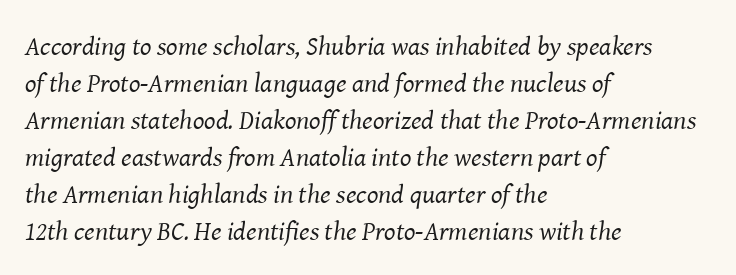
The image shows 27 px text type, italic (leaning right); set left-aligned, normal line spacing (1.37x), normal letter spacing, not underlined.
